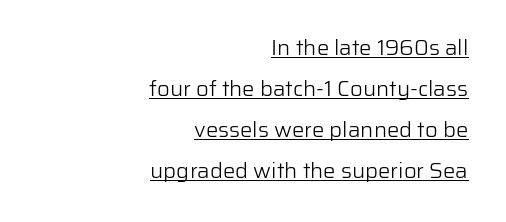
{"italic": "no", "bold": "no", "underline": "yes", "align": "right", "line_spacing_ratio": 1.86, "letter_spacing": "normal", "letter_spacing_em": 0.0, "glyph_px": 22}
